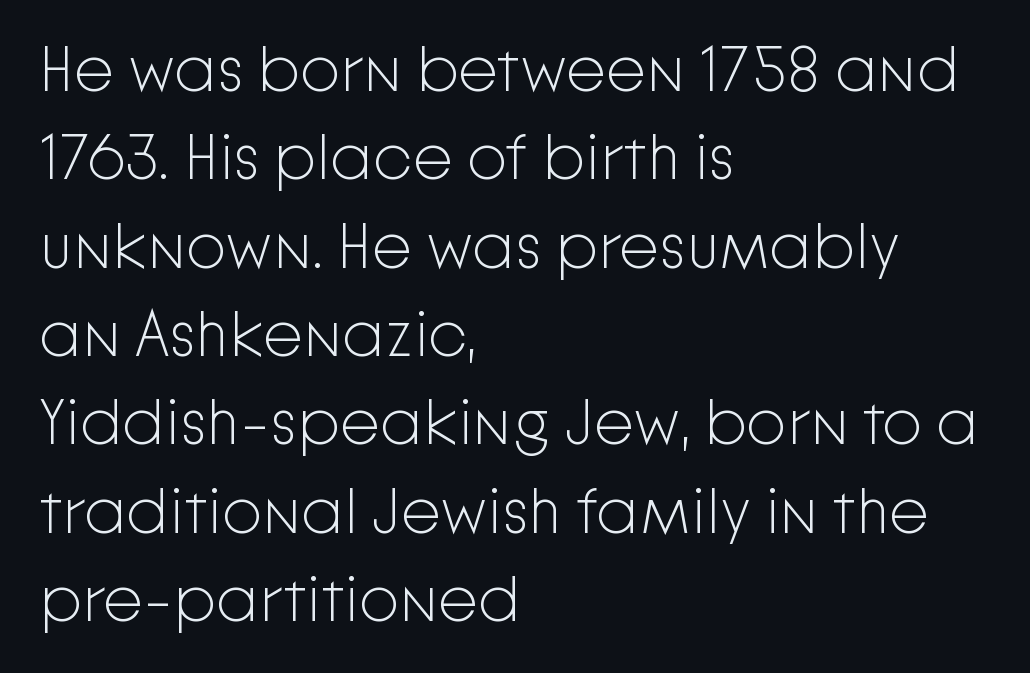
The image shows 64 px light sans-serif type, upright; set left-aligned, normal line spacing (1.38x), normal letter spacing, not underlined; low stroke contrast and a medium x-height.
